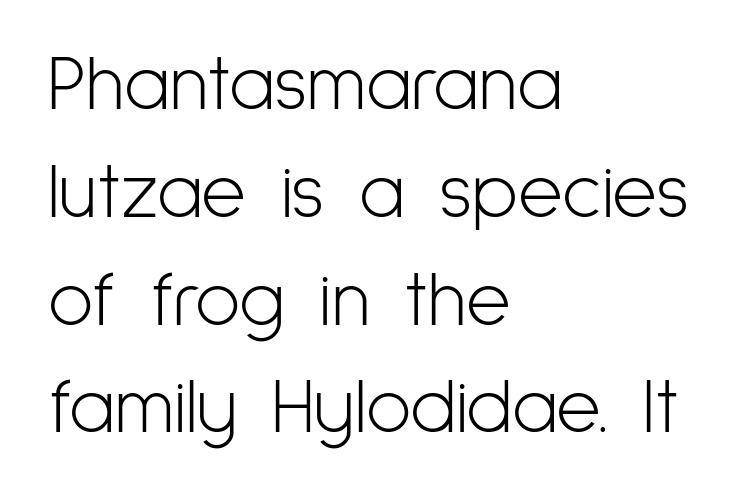
Q: Is the text bold? A: No.
Q: Is the text italic (slanted)? A: No, it is upright.
Q: Is the typeface a serif or a sans-serif typeface? A: Sans-serif.
Q: Is the text underlined? A: No.
Q: How is the paragraph aligned? A: Left-aligned.
Q: Is the spacing between letters normal or unusually wide? A: Normal.
Q: Is the spacing between lines tight, normal or loose? A: Normal.
Q: Width (condensed, normal, or wide)? A: Condensed.
Q: Stroke contrast? A: Low.
Q: x-height? A: Medium.
Q: Monospaced? A: No.
